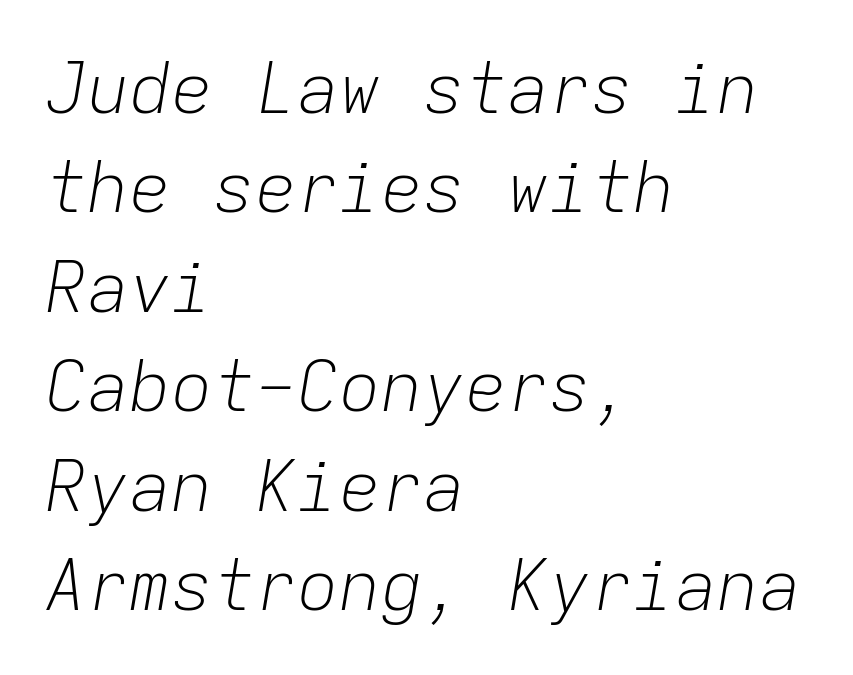
Q: Is the text bold? A: No.
Q: Is the text italic (slanted)? A: Yes, it leans right by about 9 degrees.
Q: Is the text underlined? A: No.
Q: How is the paragraph aligned? A: Left-aligned.
Q: Is the spacing between letters normal or unusually wide? A: Normal.
Q: Is the spacing between lines tight, normal or loose? A: Normal.
Q: Width (condensed, normal, or wide)? A: Normal.
Q: Stroke contrast? A: Low.
Q: x-height? A: Medium.
Q: Monospaced? A: Yes.
